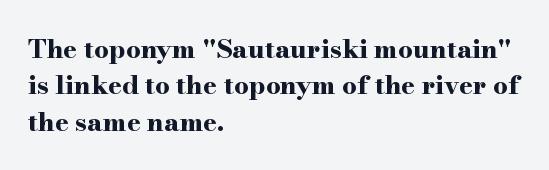
Characters remain perfectly vertical along every line. The passage is arranged the way most books set body copy — flush left. These lines sit exactly where default settings would place them. Nobody touched the tracking dial on this one. Descender tails drop into unmarked territory. Is the type bold? Yes — the strokes are clearly thick and heavy.
